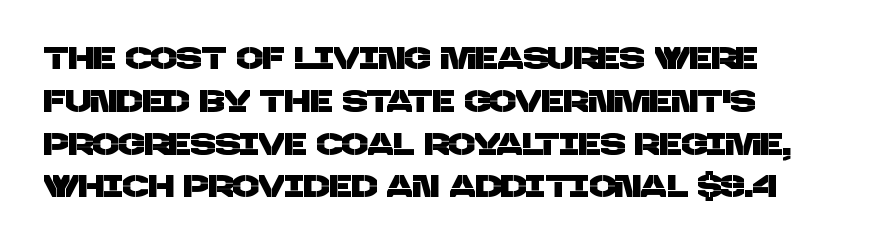
{"serif": "no", "width": "normal", "stroke_contrast": "low", "x_height": "large", "monospaced": "no", "underline": "no", "align": "left", "line_spacing": "normal", "line_spacing_ratio": 1.38, "letter_spacing": "normal", "letter_spacing_em": 0.0, "glyph_px": 31}
